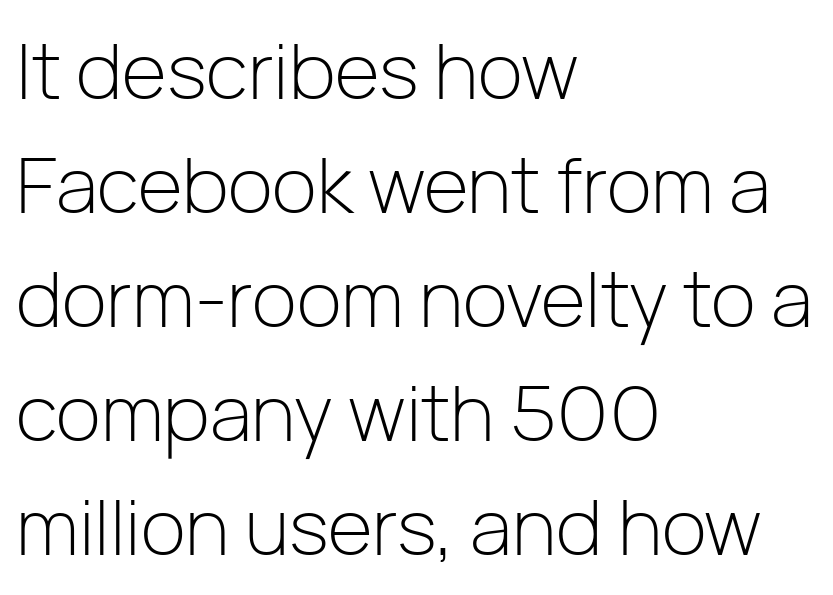
Q: Is the text bold? A: No.
Q: Is the text italic (slanted)? A: No, it is upright.
Q: Is the typeface a serif or a sans-serif typeface? A: Sans-serif.
Q: Is the text underlined? A: No.
Q: How is the paragraph aligned? A: Left-aligned.
Q: Is the spacing between letters normal or unusually wide? A: Normal.
Q: Is the spacing between lines tight, normal or loose? A: Normal.
Q: Width (condensed, normal, or wide)? A: Normal.
Q: Stroke contrast? A: Low.
Q: x-height? A: Medium.
Q: Monospaced? A: No.
